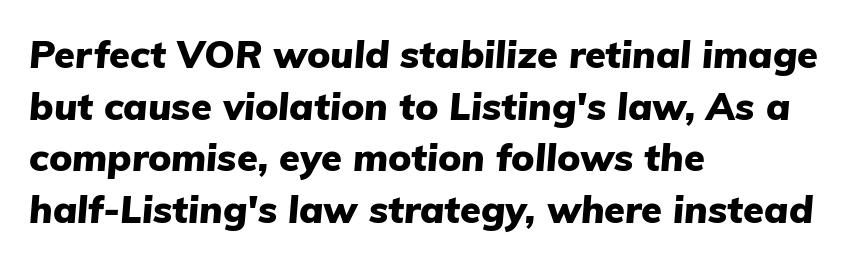
Each letter keeps its own natural width here, so spacing adapts to shape. Plain, unruled lines of type. Thick stems and heavy bowls — unmistakably bold. If you measured baseline to baseline, you'd find a middling distance. The lettering tilts uniformly, giving the passage an italic look.
